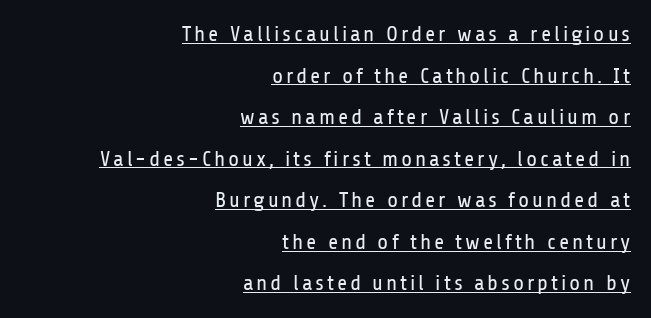
{"italic": "no", "bold": "no", "underline": "yes", "align": "right", "line_spacing_ratio": 1.89, "glyph_px": 22}
